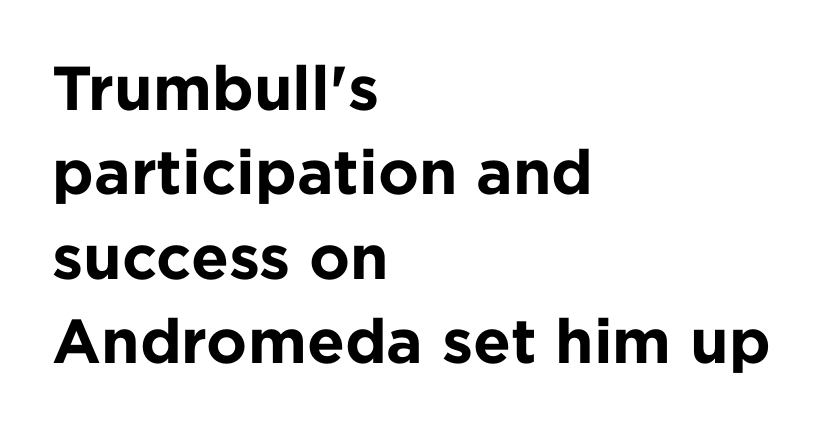
The image shows 62 px bold sans-serif type, upright; set left-aligned, normal line spacing (1.36x), normal letter spacing, not underlined; low stroke contrast and a medium x-height.
